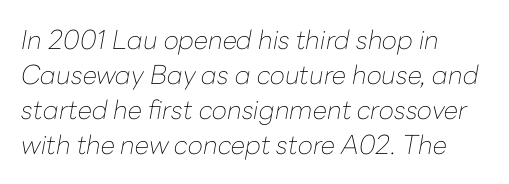
On a weight scale, this lands at 450 or below. Words appear dense and cohesive because spacing is normal. If you measured baseline to baseline, you'd find a middling distance. The strip under each line holds only bare page.
